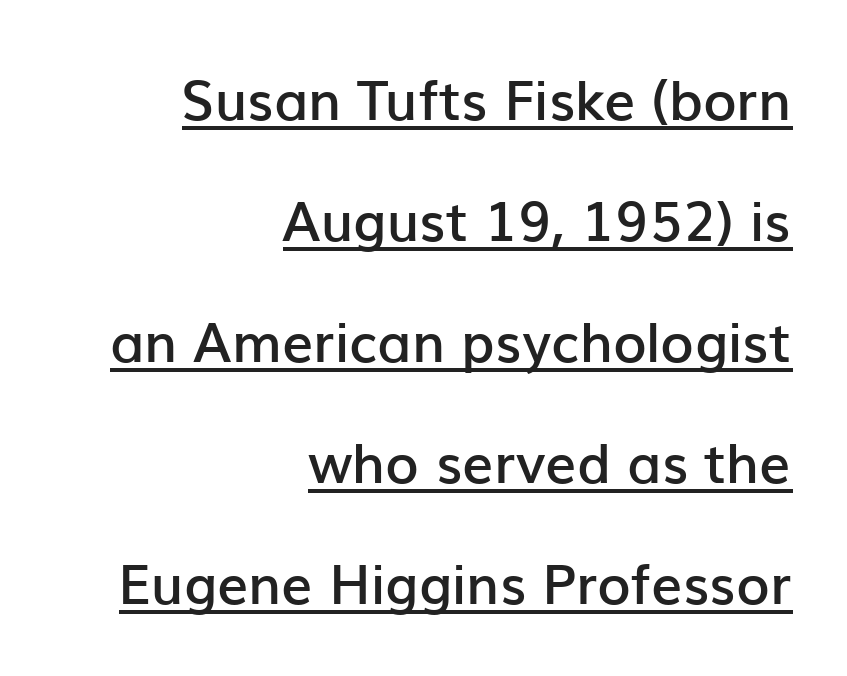
Q: Is the text bold? A: Semi-bold.
Q: Is the text italic (slanted)? A: No, it is upright.
Q: Is the typeface a serif or a sans-serif typeface? A: Sans-serif.
Q: Is the text underlined? A: Yes.
Q: How is the paragraph aligned? A: Right-aligned.
Q: Is the spacing between letters normal or unusually wide? A: Normal.
Q: Is the spacing between lines tight, normal or loose? A: Loose.
Q: Width (condensed, normal, or wide)? A: Normal.
Q: Stroke contrast? A: Low.
Q: x-height? A: Medium.
Q: Monospaced? A: No.
